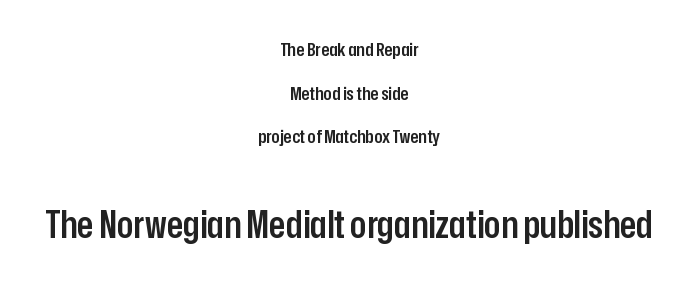
The image shows 38 px semibold, condensed sans-serif type, upright; set centered, loose line spacing (2.29x), normal letter spacing, not underlined; the second (bottom) block is 2.0x larger; low stroke contrast and a medium x-height.
